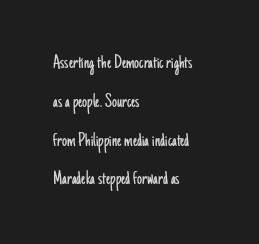
Nothing heavy about these letters — not bold at all. The line texture is even and compact thanks to regular tracking. Ordinary non-slanted type is in use. The strip under each line holds only bare page.
